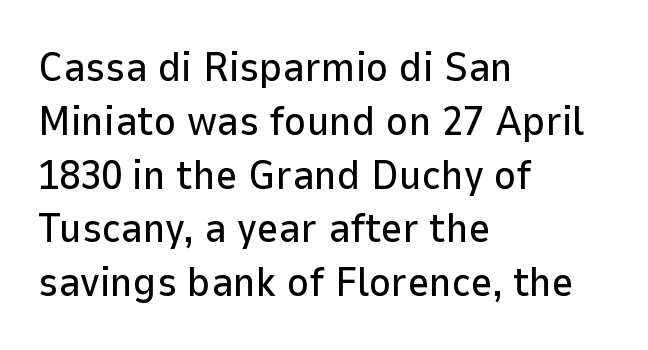
Q: Is the text italic (slanted)? A: No, it is upright.
Q: Is the typeface a serif or a sans-serif typeface? A: Sans-serif.
Q: Is the text underlined? A: No.
Q: How is the paragraph aligned? A: Left-aligned.
Q: Is the spacing between letters normal or unusually wide? A: Normal.
Q: Is the spacing between lines tight, normal or loose? A: Normal.
Q: Width (condensed, normal, or wide)? A: Normal.
Q: Stroke contrast? A: Low.
Q: x-height? A: Medium.
Q: Monospaced? A: No.
